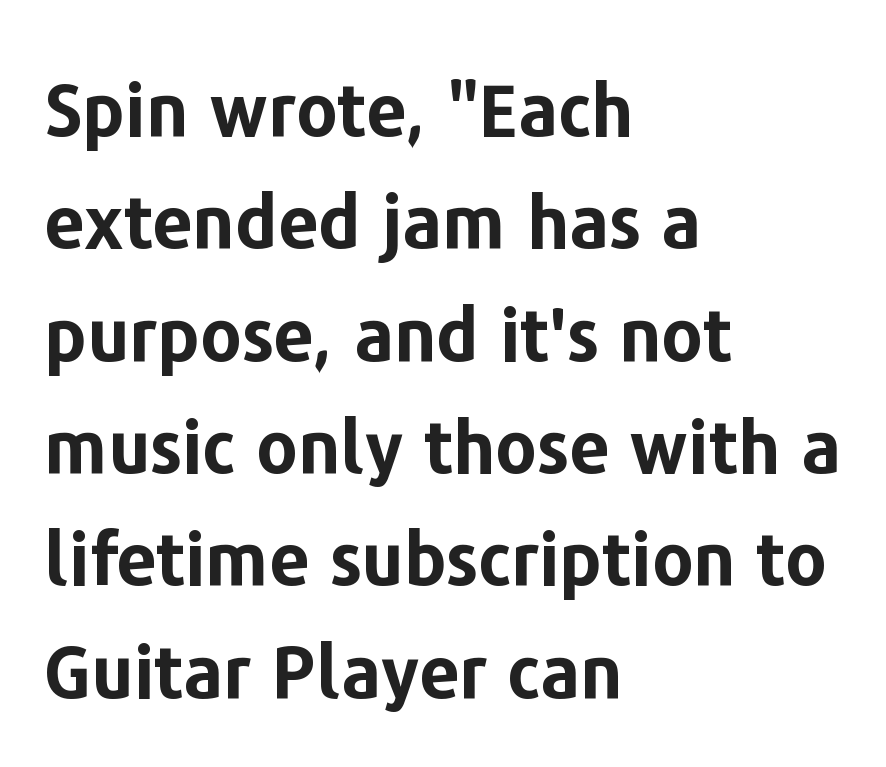
{"serif": "no", "italic": "no", "bold": "yes", "weight": "bold", "width": "normal", "stroke_contrast": "low", "x_height": "medium", "monospaced": "no", "underline": "no", "align": "left", "line_spacing": "normal", "line_spacing_ratio": 1.56, "letter_spacing": "normal", "letter_spacing_em": 0.0, "glyph_px": 72}
